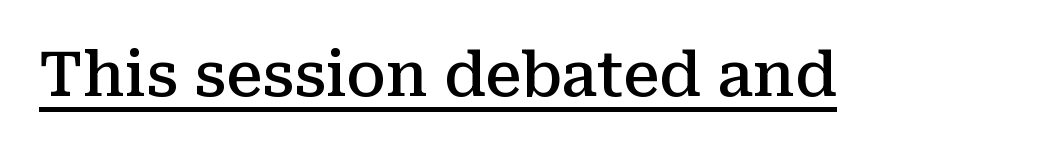
The image shows 61 px semibold serif type, upright; set normal letter spacing, underlined; medium stroke contrast and a medium x-height.
